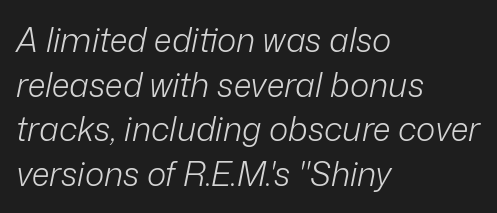
Q: Is the text bold? A: No.
Q: Is the text italic (slanted)? A: Yes, it leans right by about 12 degrees.
Q: Is the text underlined? A: No.
Q: How is the paragraph aligned? A: Left-aligned.
Q: Is the spacing between letters normal or unusually wide? A: Normal.
Q: Is the spacing between lines tight, normal or loose? A: Normal.
Q: Width (condensed, normal, or wide)? A: Normal.
Q: Stroke contrast? A: Low.
Q: x-height? A: Medium.
Q: Monospaced? A: No.
